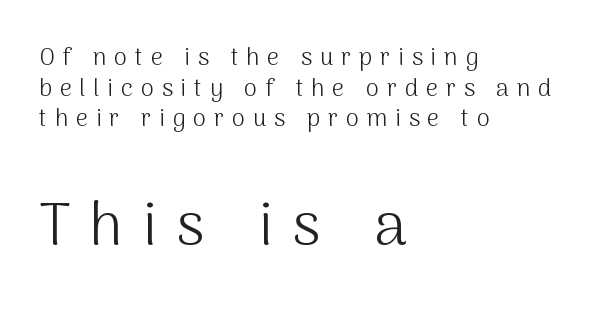
Which chunk is bigger? The second one — the bottom block dwarfs the top. The passage shown is typed in a proportional face where columns would drift. The lettering holds an erect, upright posture throughout. Glyph-to-glyph distance is far greater than everyday printed text. This rendering employs a face without finishing strokes, i.e., a sans-serif. Line starts are locked; line ends wander.
